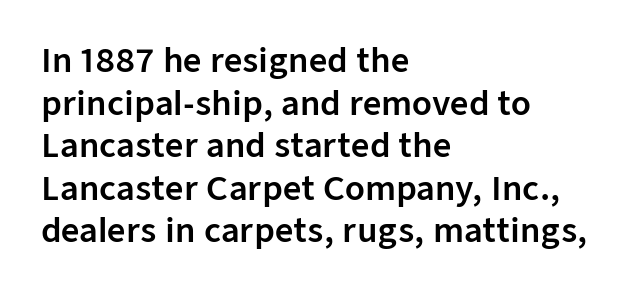
Q: Is the text italic (slanted)? A: No, it is upright.
Q: Is the typeface a serif or a sans-serif typeface? A: Sans-serif.
Q: Is the text underlined? A: No.
Q: How is the paragraph aligned? A: Left-aligned.
Q: Is the spacing between letters normal or unusually wide? A: Normal.
Q: Is the spacing between lines tight, normal or loose? A: Normal.
Q: Width (condensed, normal, or wide)? A: Normal.
Q: Stroke contrast? A: Low.
Q: x-height? A: Medium.
Q: Monospaced? A: No.
